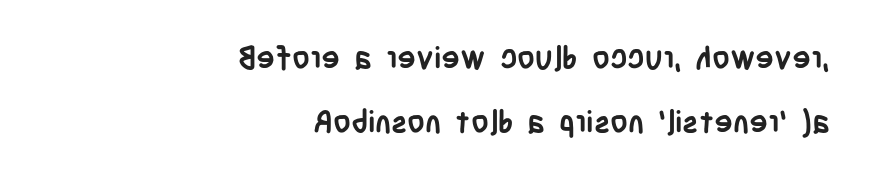
Check where the strokes stop: nothing finishes them off — pure sans. Line endings align vertically; line beginnings do not. The sample has been set heavy, in full bold. Here the designer chose a conventional face with non-uniform glyph widths. Do the letters lean? They stand straight.
